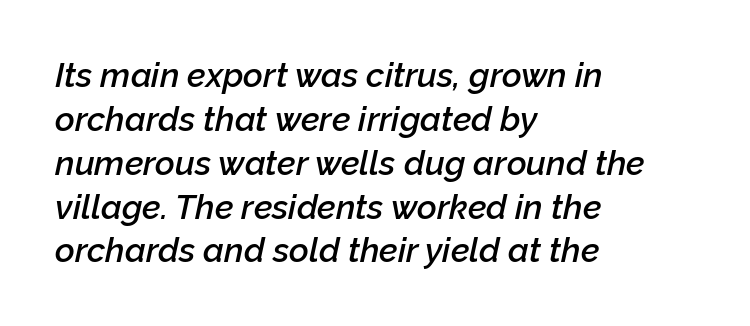
{"italic": "yes", "lean": "right", "slant_degrees": 12, "bold": "semi", "weight": "semibold", "width": "normal", "stroke_contrast": "low", "x_height": "medium", "monospaced": "no", "underline": "no", "align": "left", "line_spacing": "normal", "line_spacing_ratio": 1.29, "letter_spacing": "normal", "letter_spacing_em": 0.0, "glyph_px": 34}
